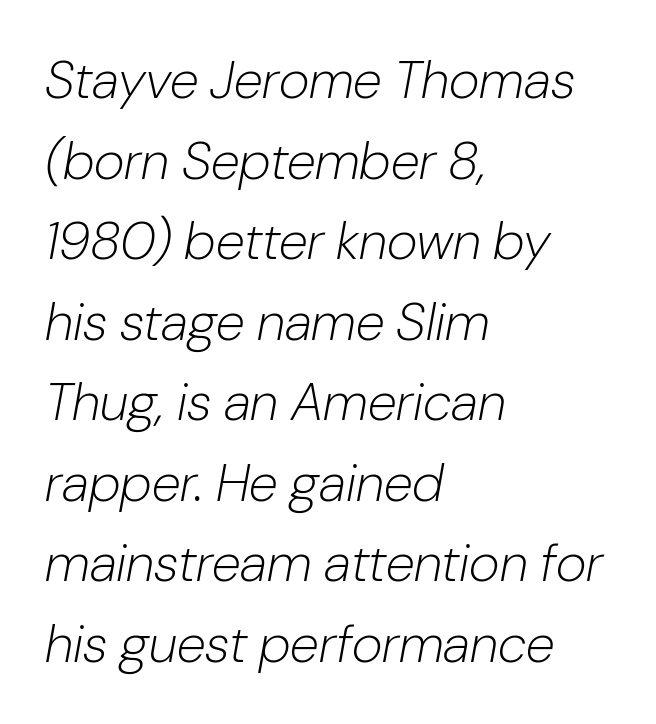
{"italic": "yes", "lean": "right", "slant_degrees": 10, "bold": "no", "weight": "light", "width": "normal", "stroke_contrast": "low", "x_height": "medium", "monospaced": "no", "underline": "no", "align": "left", "line_spacing": "normal", "line_spacing_ratio": 1.52, "letter_spacing": "normal", "letter_spacing_em": 0.0, "glyph_px": 53}
